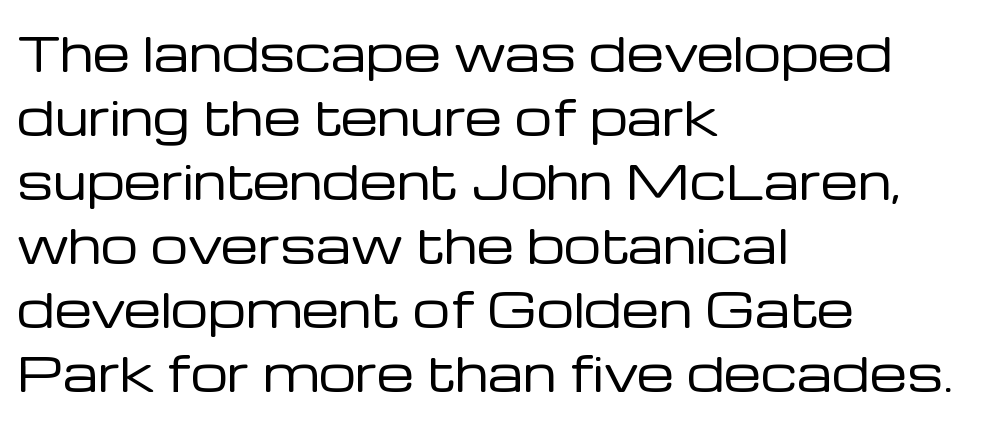
Line beginnings align vertically; line endings do not. Unlike a traditional serif, this face leaves its strokes unadorned. Vertical strokes here are truly vertical. Each letter keeps its own natural width here, so spacing adapts to shape.
